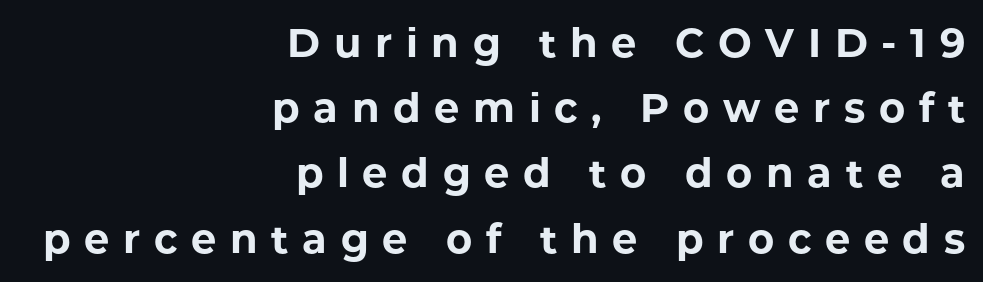
{"serif": "no", "italic": "no", "bold": "yes", "weight": "bold", "width": "normal", "stroke_contrast": "low", "x_height": "medium", "monospaced": "no", "underline": "no", "align": "right", "line_spacing": "normal", "line_spacing_ratio": 1.63, "letter_spacing": "wide", "letter_spacing_em": 0.34, "glyph_px": 40}
